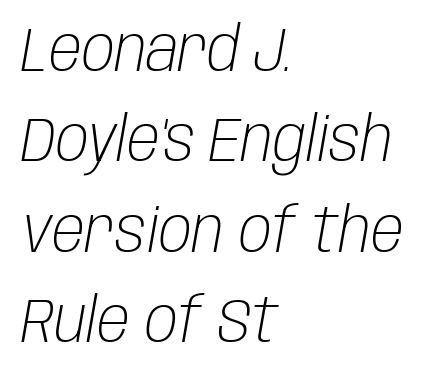
How are the letters spaced? Ordinarily, with no added tracking. Descender tails drop into unmarked territory. This reads as an unemphasized weight, regular at the heaviest. Vertical spacing — default.
